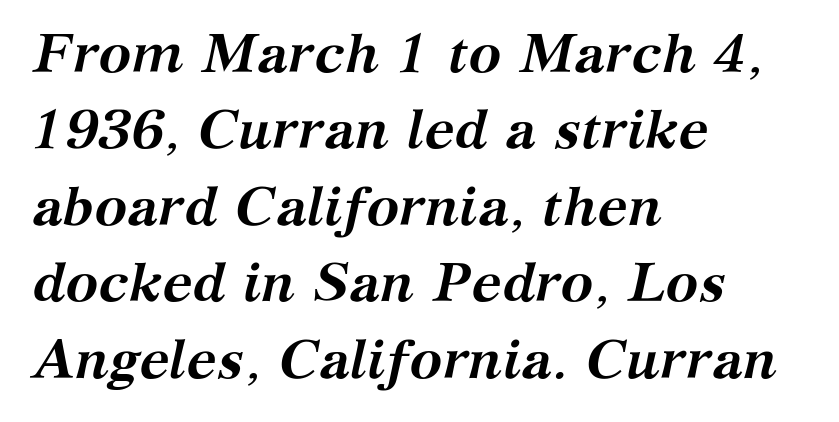
Q: Is the text bold? A: Yes.
Q: Is the text italic (slanted)? A: Yes, it leans right by about 12 degrees.
Q: Is the typeface a serif or a sans-serif typeface? A: Serif.
Q: Is the text underlined? A: No.
Q: How is the paragraph aligned? A: Left-aligned.
Q: Is the spacing between letters normal or unusually wide? A: Normal.
Q: Is the spacing between lines tight, normal or loose? A: Normal.
Q: Width (condensed, normal, or wide)? A: Normal.
Q: Stroke contrast? A: Medium.
Q: x-height? A: Medium.
Q: Monospaced? A: No.
